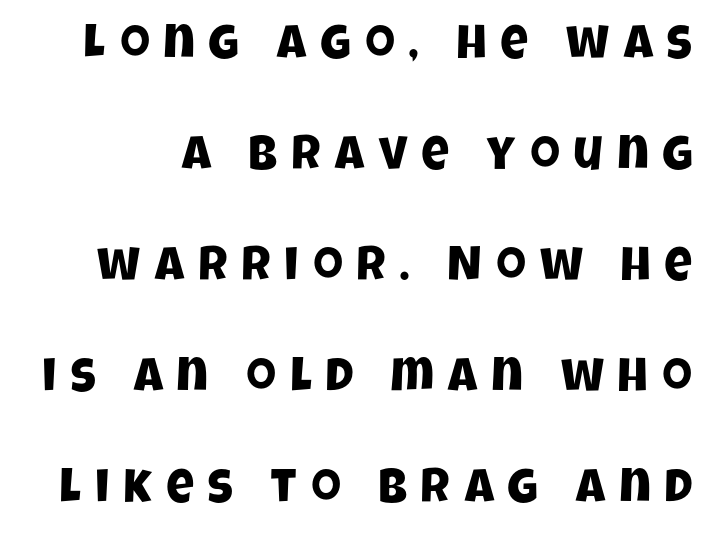
Varying glyph widths throughout — classic text-font behaviour. Underlining? Definitely not there. Regarding leading, the lines here are spaced well apart. The line texture is sparse and dotted thanks to wide tracking. Observe the absence of serifs on each vertical stroke in this sample.
